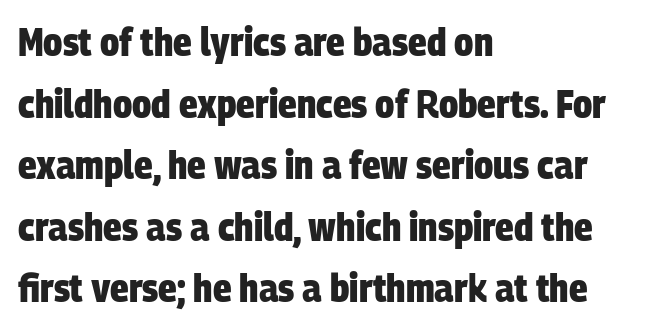
{"serif": "no", "bold": "yes", "weight": "heavy", "width": "condensed", "stroke_contrast": "low", "x_height": "large", "monospaced": "no", "underline": "no", "align": "left", "line_spacing": "normal", "line_spacing_ratio": 1.58, "letter_spacing": "normal", "letter_spacing_em": 0.0, "glyph_px": 39}
